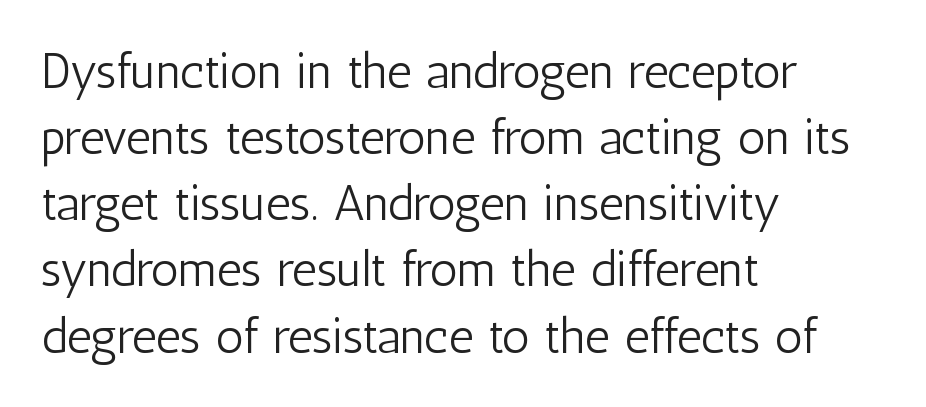
{"serif": "no", "italic": "no", "bold": "no", "weight": "light", "width": "condensed", "stroke_contrast": "low", "x_height": "medium", "monospaced": "no", "underline": "no", "align": "left", "line_spacing": "normal", "line_spacing_ratio": 1.35, "letter_spacing": "normal", "letter_spacing_em": 0.0, "glyph_px": 49}
